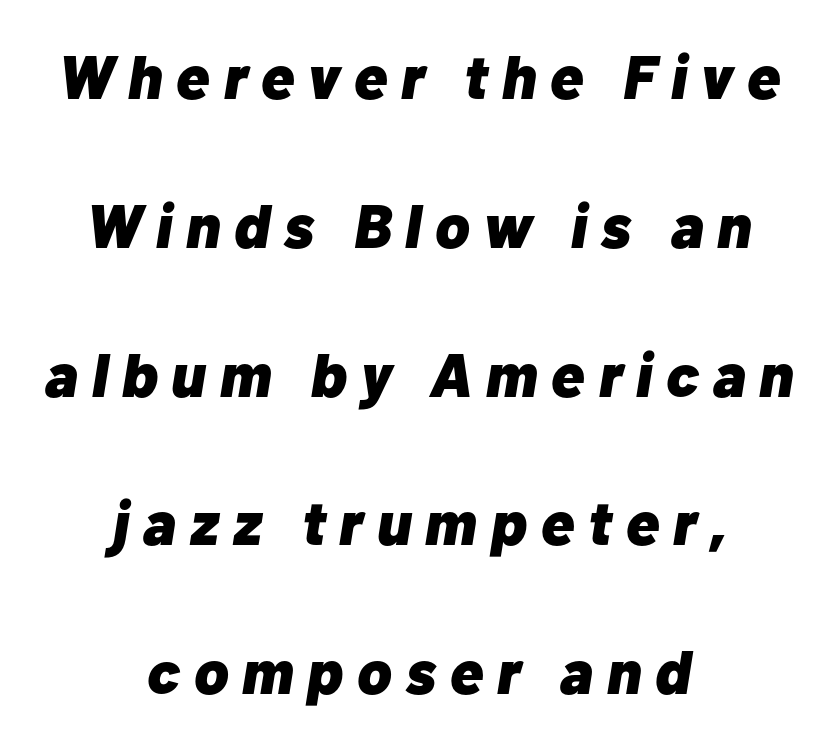
Q: Is the text bold? A: Yes.
Q: Is the text italic (slanted)? A: Yes, it leans right by about 10 degrees.
Q: Is the text underlined? A: No.
Q: How is the paragraph aligned? A: Centered.
Q: Is the spacing between letters normal or unusually wide? A: Unusually wide.
Q: Is the spacing between lines tight, normal or loose? A: Loose.
Q: Width (condensed, normal, or wide)? A: Normal.
Q: Stroke contrast? A: Low.
Q: x-height? A: Medium.
Q: Monospaced? A: No.
